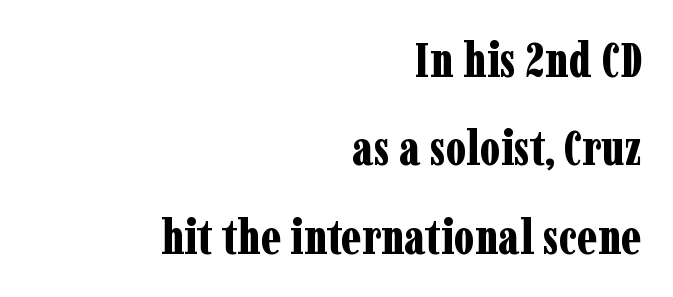
Q: Is the text bold? A: Yes.
Q: Is the text italic (slanted)? A: No, it is upright.
Q: Is the typeface a serif or a sans-serif typeface? A: Serif.
Q: Is the text underlined? A: No.
Q: How is the paragraph aligned? A: Right-aligned.
Q: Is the spacing between letters normal or unusually wide? A: Normal.
Q: Width (condensed, normal, or wide)? A: Condensed.
Q: Stroke contrast? A: Low.
Q: x-height? A: Medium.
Q: Monospaced? A: No.
